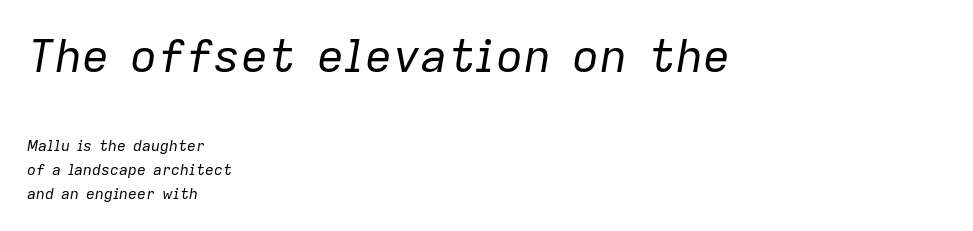
Q: Is the text bold? A: No.
Q: Is the text italic (slanted)? A: Yes, it leans right by about 9 degrees.
Q: Is the text underlined? A: No.
Q: How is the paragraph aligned? A: Left-aligned.
Q: Is the spacing between letters normal or unusually wide? A: Normal.
Q: Is the spacing between lines tight, normal or loose? A: Normal.
Q: Which block of text is set in a larger size, the first (top) or the second (bottom)? A: The first (top) one.
Q: Width (condensed, normal, or wide)? A: Normal.
Q: Stroke contrast? A: Low.
Q: x-height? A: Medium.
Q: Monospaced? A: No.
